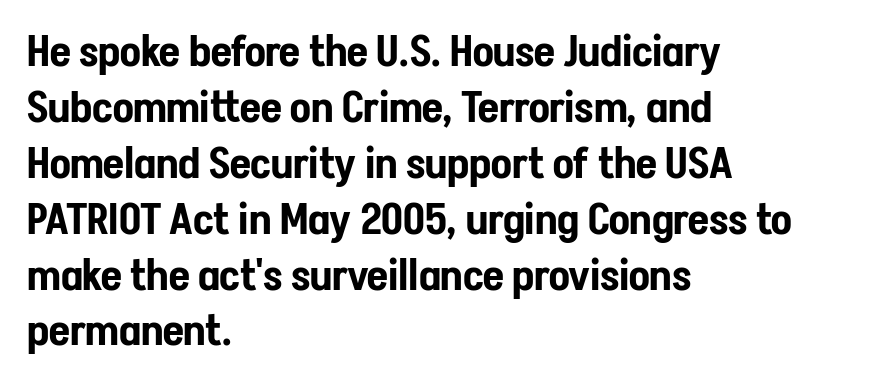
Q: Is the text italic (slanted)? A: No, it is upright.
Q: Is the typeface a serif or a sans-serif typeface? A: Sans-serif.
Q: Is the text underlined? A: No.
Q: How is the paragraph aligned? A: Left-aligned.
Q: Is the spacing between letters normal or unusually wide? A: Normal.
Q: Is the spacing between lines tight, normal or loose? A: Normal.
Q: Width (condensed, normal, or wide)? A: Condensed.
Q: Stroke contrast? A: Low.
Q: x-height? A: Medium.
Q: Monospaced? A: No.
